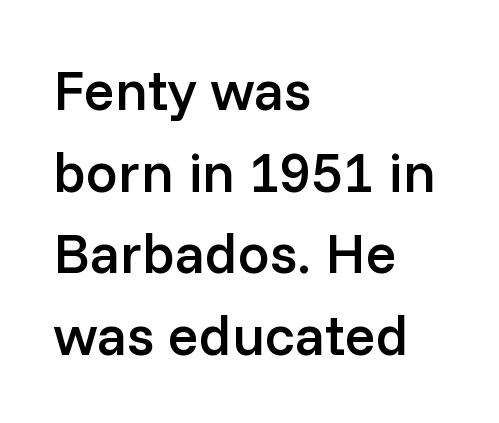
Serifs: no, the terminals of the letterforms are clean. Does the leading feel generous? No, just average. Is this a fixed-width face? No — the glyphs have proportional, varying widths. Weight check: semibold — heavier than regular, not quite bold. Spacing between characters is what you'd get straight out of the box. No italicization has been applied; the sample stays upright.
